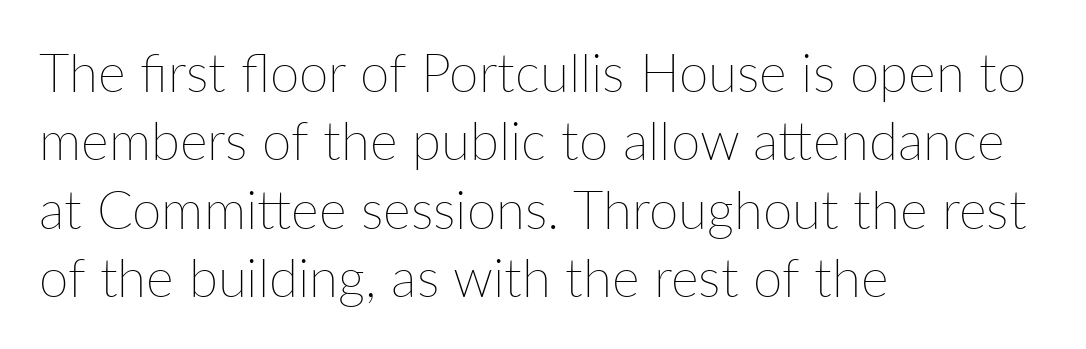
{"italic": "no", "bold": "no", "weight": "thin", "width": "normal", "stroke_contrast": "low", "x_height": "medium", "monospaced": "no", "underline": "no", "align": "left", "line_spacing": "normal", "line_spacing_ratio": 1.29, "letter_spacing": "normal", "letter_spacing_em": 0.0, "glyph_px": 53}
